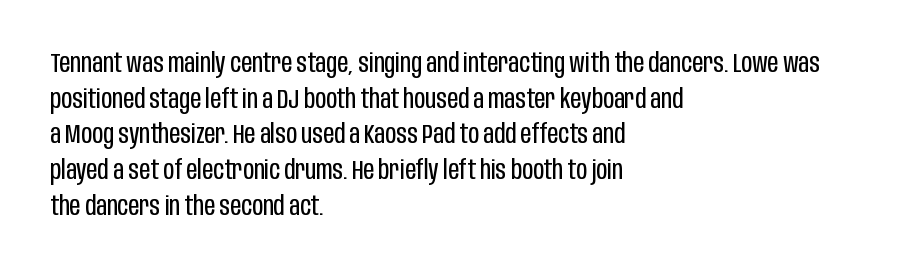
Notice how descenders clear the ascenders below comfortably — that's standard leading. Rule under the text: the space is simply empty. This rendering uses left alignment, leaving the right contour irregular. The type sits square on the baseline with zero lean. The font sits on the lighter half of the weight spectrum, regular included. The gaps between neighbouring characters are ordinary and unremarkable.
